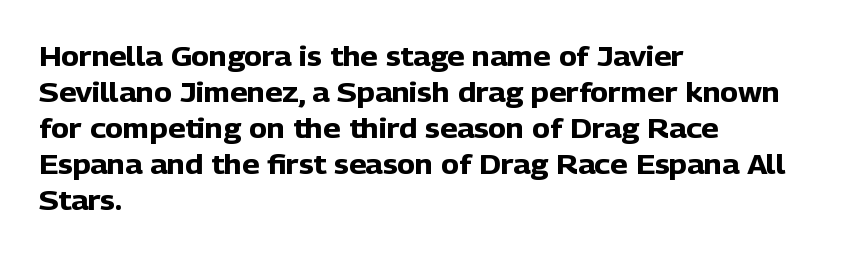
Is there much room between lines? A standard amount, neither cramped nor airy. This rendering features lettering with no underline. The typography opts for an upright posture over an oblique one. Standard letterfit; no display-style spreading of the glyphs. Line starts are locked; line ends wander. Heavy-handed strokes throughout: this text is bold.
